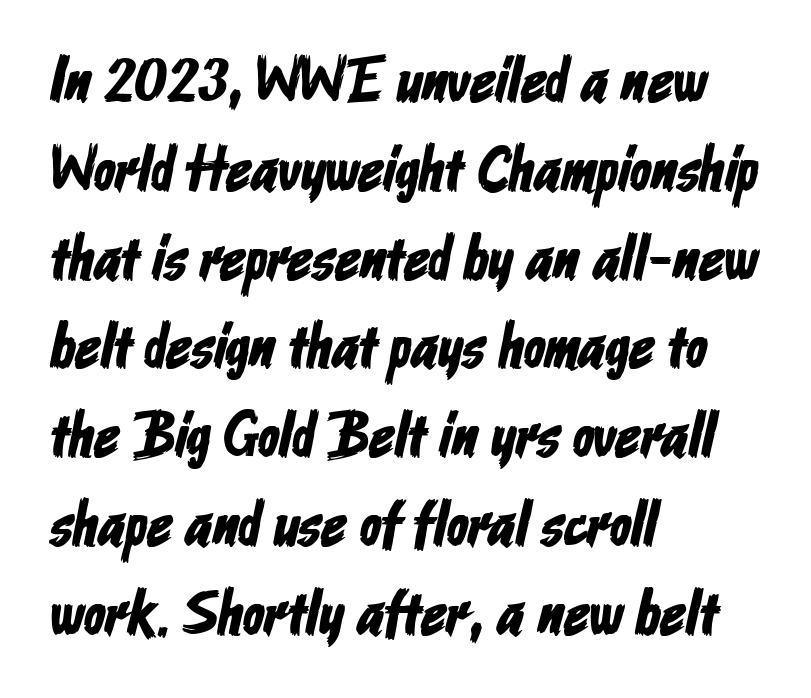
Caption: multi-line text, flush left, ragged right. Bare-footed words on every line. The passage shown stacks its lines at a standard gap. Note the varied advance widths — an 'i' is clearly narrower than an 'm'. Between one letter and the next there's only the usual sliver of space.
